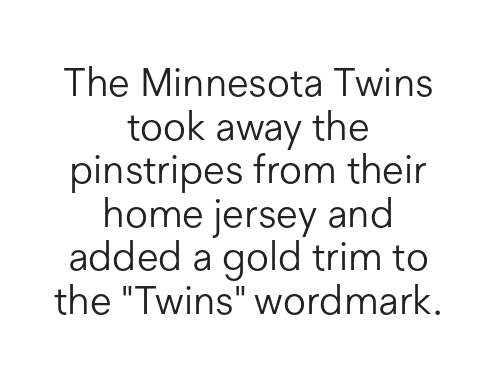
Q: Is the text bold? A: No.
Q: Is the text italic (slanted)? A: No, it is upright.
Q: Is the typeface a serif or a sans-serif typeface? A: Sans-serif.
Q: Is the text underlined? A: No.
Q: How is the paragraph aligned? A: Centered.
Q: Is the spacing between letters normal or unusually wide? A: Normal.
Q: Is the spacing between lines tight, normal or loose? A: Tight.
Q: Width (condensed, normal, or wide)? A: Normal.
Q: Stroke contrast? A: Low.
Q: x-height? A: Medium.
Q: Monospaced? A: No.
